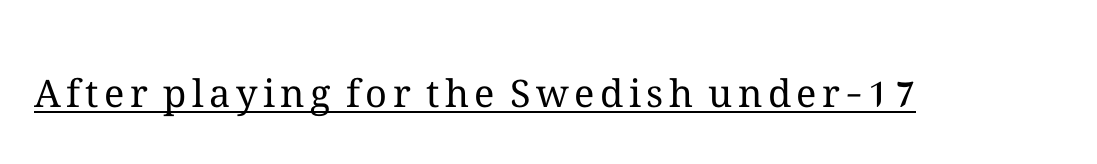
{"italic": "no", "bold": "no", "weight": "regular", "width": "normal", "stroke_contrast": "medium", "x_height": "medium", "monospaced": "no", "underline": "yes", "glyph_px": 38}
